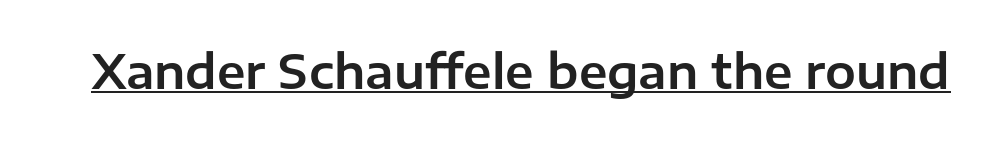
{"serif": "no", "italic": "no", "width": "normal", "stroke_contrast": "low", "x_height": "medium", "monospaced": "no", "underline": "yes", "letter_spacing": "normal", "letter_spacing_em": 0.0, "glyph_px": 46}
